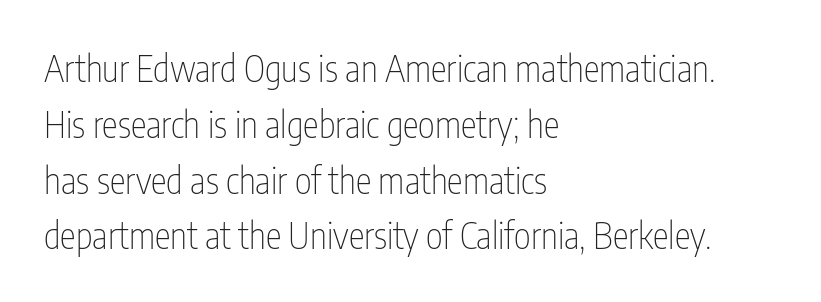
The image shows 36 px thin, condensed sans-serif type, upright; set left-aligned, normal line spacing (1.55x), normal letter spacing, not underlined; low stroke contrast and a medium x-height.
